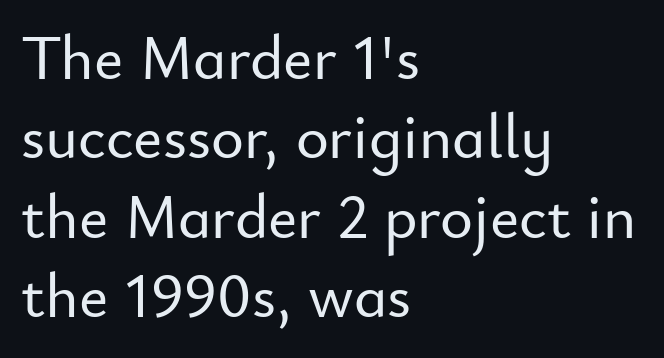
The image shows 63 px sans-serif type, upright; set left-aligned, normal line spacing (1.26x), normal letter spacing, not underlined; low stroke contrast and a small x-height.
